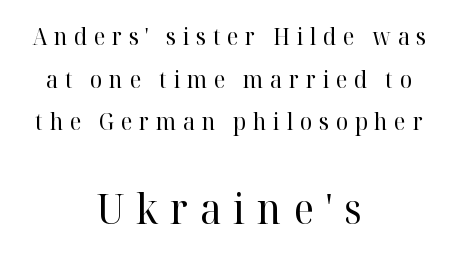
In terms of posture, this sample is upright. Block two is the big one; block one sits smaller above it. Reading down the block, each line starts at a different indent, mirrored at its end. You could only call the tracking loose — the letters float apart.
